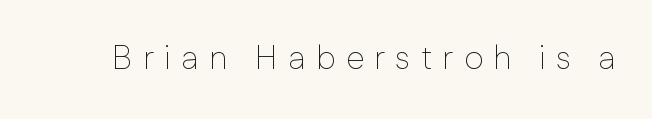
Q: Is the text bold? A: No.
Q: Is the text italic (slanted)? A: No, it is upright.
Q: Is the typeface a serif or a sans-serif typeface? A: Sans-serif.
Q: Is the text underlined? A: No.
Q: Is the spacing between letters normal or unusually wide? A: Unusually wide.
Q: Width (condensed, normal, or wide)? A: Normal.
Q: Stroke contrast? A: Low.
Q: x-height? A: Medium.
Q: Monospaced? A: No.
